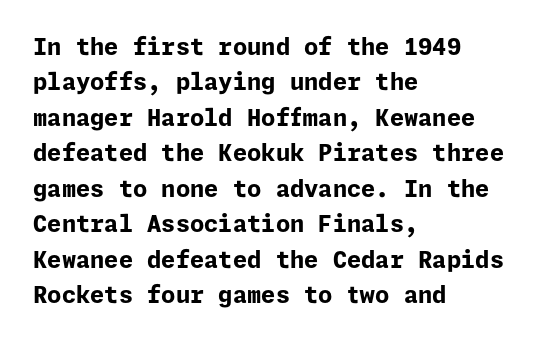
The image shows 23 px bold type, upright; set left-aligned, normal line spacing (1.54x), normal letter spacing, not underlined.
